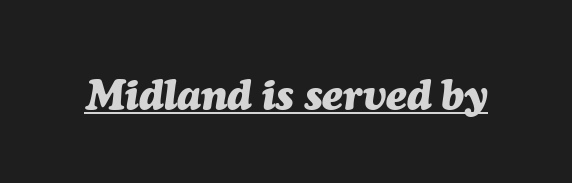
Set as a true bold cut, around the 700 mark. The face used here appears with an underline applied. Do the characters align in a grid? No, the font is proportional. If you drew a line through each stem, it would be angled. Words appear dense and cohesive because spacing is normal.
